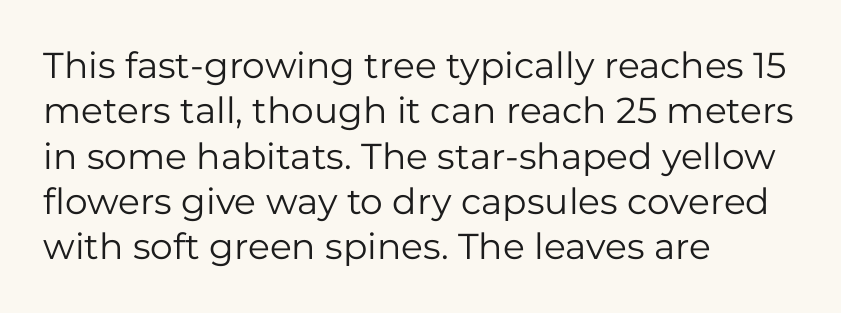
The image shows 36 px regular-weight sans-serif type, upright; set left-aligned, normal line spacing (1.26x), normal letter spacing, not underlined; low stroke contrast and a medium x-height.
